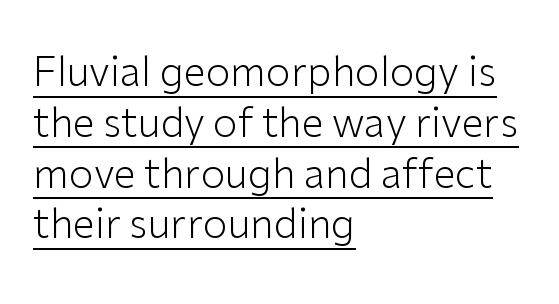
Q: Is the text bold? A: No.
Q: Is the text italic (slanted)? A: No, it is upright.
Q: Is the typeface a serif or a sans-serif typeface? A: Sans-serif.
Q: Is the text underlined? A: Yes.
Q: How is the paragraph aligned? A: Left-aligned.
Q: Is the spacing between letters normal or unusually wide? A: Normal.
Q: Is the spacing between lines tight, normal or loose? A: Normal.
Q: Width (condensed, normal, or wide)? A: Normal.
Q: Stroke contrast? A: Low.
Q: x-height? A: Medium.
Q: Monospaced? A: No.
